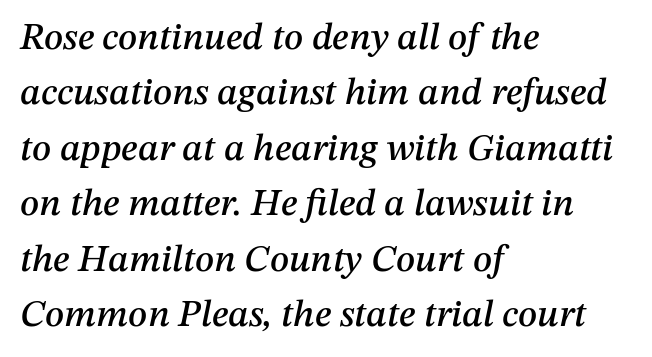
In CSS terms this would be text-align: left. The specimen reads as italic at a glance. Looks like regular typesetting: each glyph gets only the width it needs. How would I describe the line gaps? Plain and ordinary. The passage shown is not underscored anywhere.
